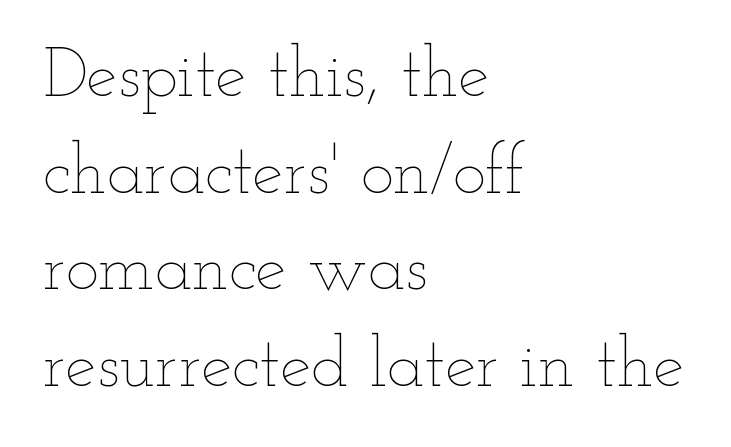
Normally led — the rows are evenly, conventionally spaced. The typesetter chose a ragged-right arrangement here. The gap between lines stays unmarked. Caption: standard tracking, unaltered. Stroke thickness stays within the range of a standard reading face or lighter. Style check: upright.
